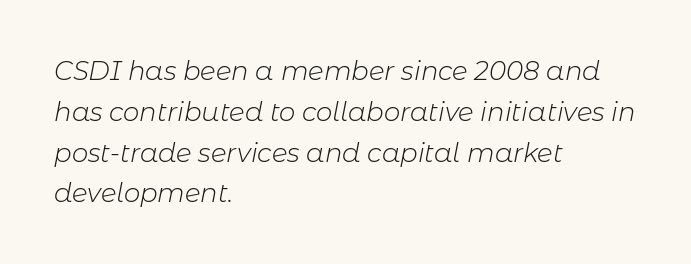
The image shows 26 px text type, italic (leaning right); set left-aligned, normal line spacing (1.57x), normal letter spacing, not underlined.
